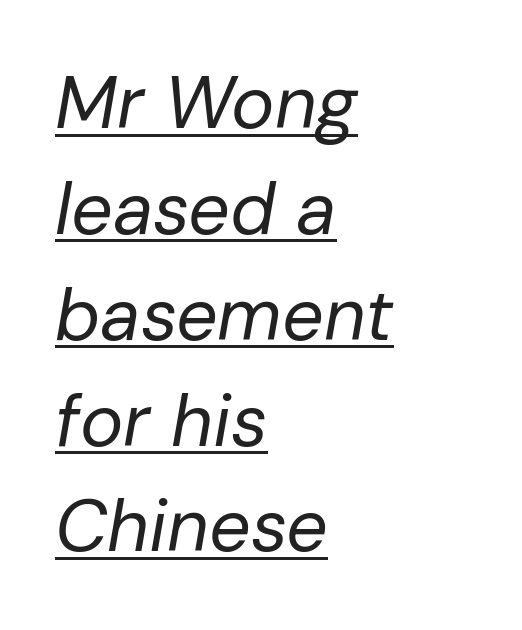
Q: Is the text bold? A: No.
Q: Is the text italic (slanted)? A: Yes, it leans right by about 10 degrees.
Q: Is the text underlined? A: Yes.
Q: How is the paragraph aligned? A: Left-aligned.
Q: Is the spacing between letters normal or unusually wide? A: Normal.
Q: Is the spacing between lines tight, normal or loose? A: Normal.
Q: Width (condensed, normal, or wide)? A: Normal.
Q: Stroke contrast? A: Low.
Q: x-height? A: Medium.
Q: Monospaced? A: No.
